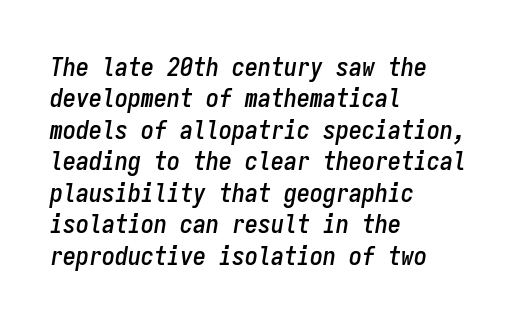
A typesetter would mark this as italic. This rendering leaves character spacing at its baseline value. Does the copy run flush right? No — it runs flush left. Honestly, there is no underline to notice here at all.
